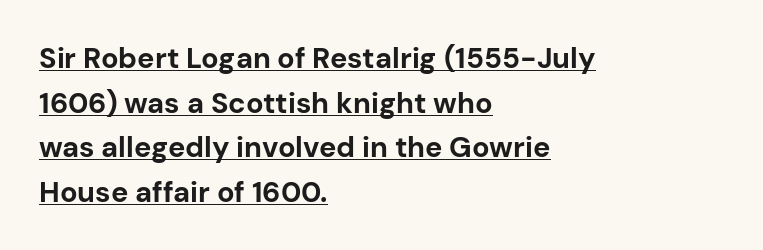
Posture: vertical. The string is rendered with underlining switched on. Type style note: lacks serifs. Compared with a centered layout, this one pins lines to the left instead. In terms of weight, the rendering is a true, heavy bold. Normally led — the rows are evenly, conventionally spaced.
